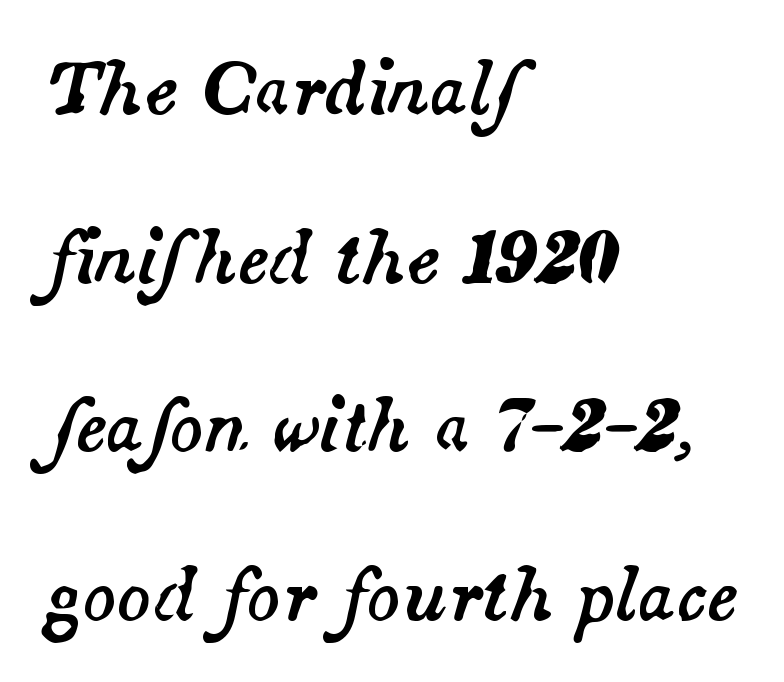
Interline gaps are noticeably wide in this sample. The lines are quadded left. Default kerning and tracking; the words read as compact shapes. Descenders are the only things crossing below the line. Character widths vary here, with narrow letters taking less room than wide ones. Does the lettering tilt? It does — this is italic.
